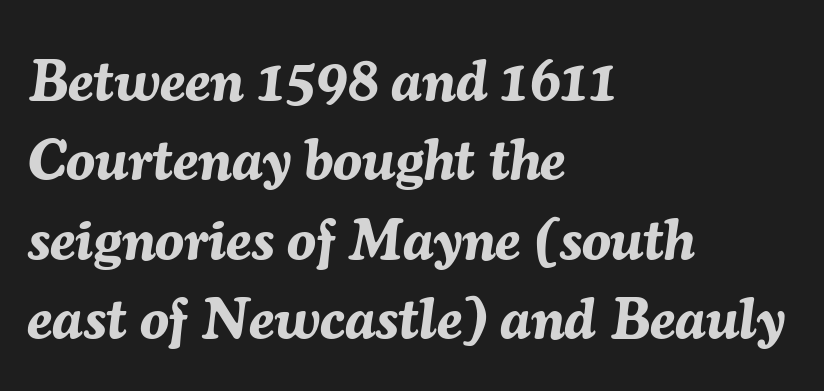
{"italic": "yes", "lean": "right", "slant_degrees": 7, "bold": "yes", "weight": "bold", "width": "normal", "stroke_contrast": "medium", "x_height": "medium", "monospaced": "no", "underline": "no", "align": "left", "line_spacing": "normal", "line_spacing_ratio": 1.37, "letter_spacing": "normal", "letter_spacing_em": 0.0, "glyph_px": 58}
